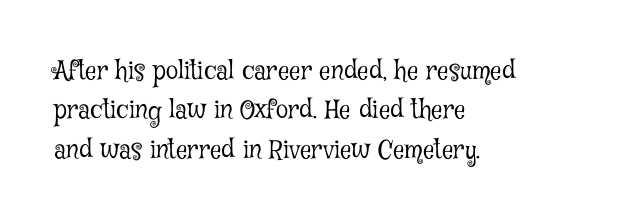
{"italic": "no", "bold": "no", "underline": "no", "align": "left", "line_spacing": "normal", "line_spacing_ratio": 1.58, "letter_spacing": "normal", "letter_spacing_em": 0.0, "glyph_px": 25}
